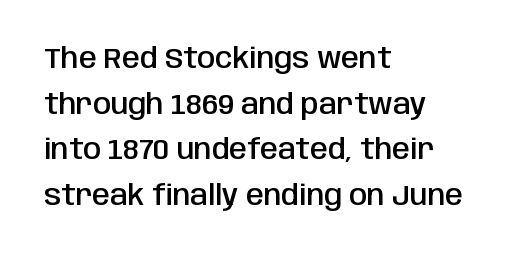
{"serif": "no", "italic": "no", "bold": "semi", "weight": "semibold", "width": "condensed", "stroke_contrast": "low", "x_height": "large", "monospaced": "no", "underline": "no", "align": "left", "line_spacing": "normal", "line_spacing_ratio": 1.57, "letter_spacing": "normal", "letter_spacing_em": 0.0, "glyph_px": 29}
